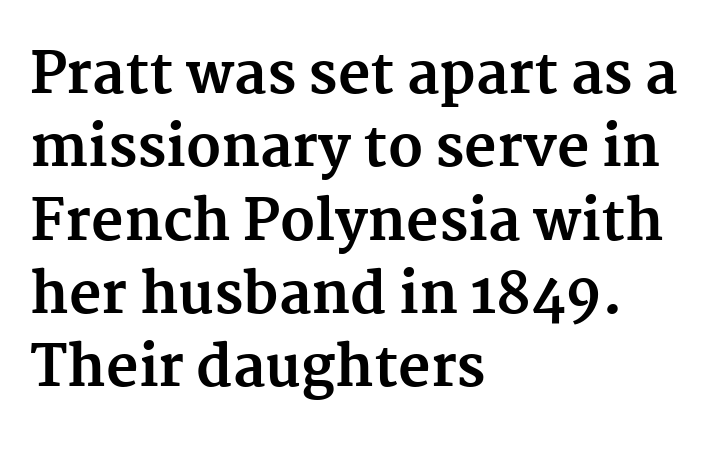
The image shows 56 px bold serif type, upright; set left-aligned, normal line spacing (1.31x), normal letter spacing, not underlined; medium stroke contrast and a medium x-height.
